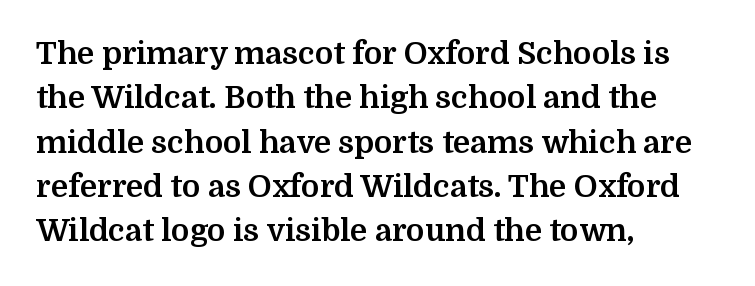
Q: Is the text bold? A: Yes.
Q: Is the text italic (slanted)? A: No, it is upright.
Q: Is the typeface a serif or a sans-serif typeface? A: Serif.
Q: Is the text underlined? A: No.
Q: How is the paragraph aligned? A: Left-aligned.
Q: Is the spacing between letters normal or unusually wide? A: Normal.
Q: Is the spacing between lines tight, normal or loose? A: Normal.
Q: Width (condensed, normal, or wide)? A: Normal.
Q: Stroke contrast? A: Medium.
Q: x-height? A: Medium.
Q: Monospaced? A: No.
